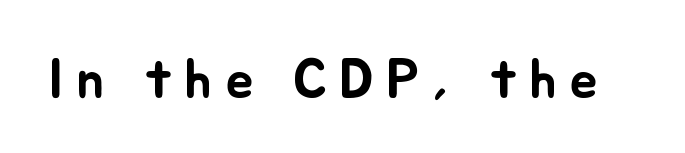
Note the varied advance widths — an 'i' is clearly narrower than an 'm'. This sample uses expanded letter spacing, leaving extra air between glyphs. Italic? Not at all — the glyphs are vertical. The strip under each line holds only bare page.
